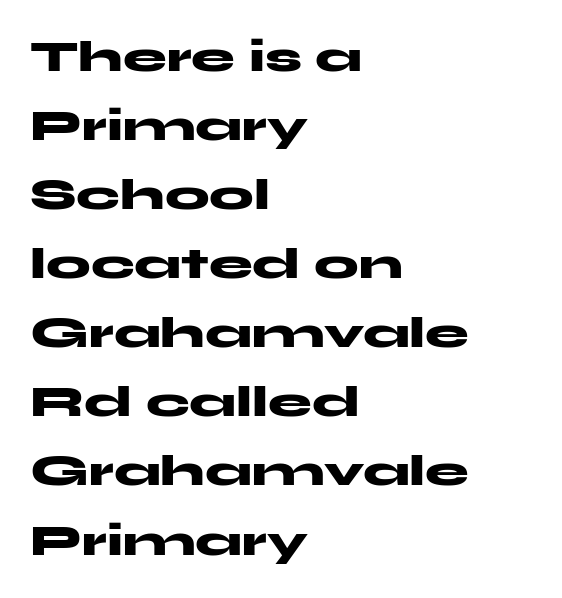
{"serif": "no", "italic": "no", "bold": "yes", "weight": "heavy", "width": "wide", "stroke_contrast": "medium", "x_height": "medium", "monospaced": "no", "underline": "no", "align": "left", "line_spacing": "normal", "line_spacing_ratio": 1.57, "letter_spacing": "normal", "letter_spacing_em": 0.0, "glyph_px": 44}
